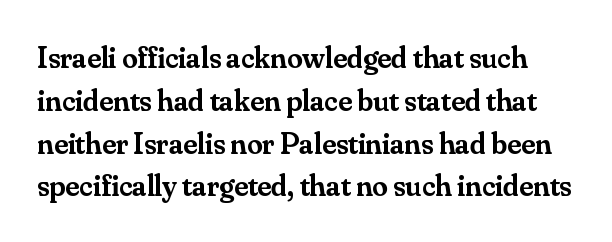
The image shows 31 px semibold serif type, upright; set normal line spacing (1.38x), normal letter spacing, not underlined; medium stroke contrast and a small x-height.
